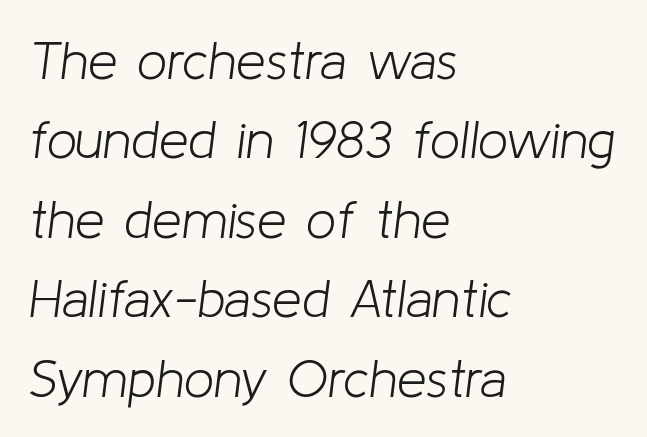
{"italic": "yes", "lean": "right", "slant_degrees": 8, "bold": "no", "weight": "light", "width": "normal", "stroke_contrast": "low", "x_height": "medium", "monospaced": "no", "underline": "no", "align": "left", "line_spacing": "normal", "line_spacing_ratio": 1.5, "letter_spacing": "normal", "letter_spacing_em": 0.0, "glyph_px": 53}
